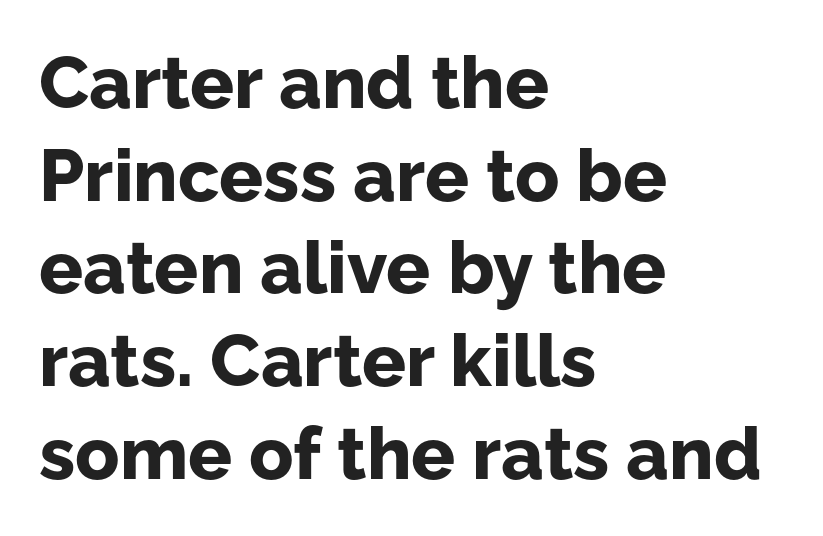
{"serif": "no", "italic": "no", "bold": "yes", "weight": "bold", "width": "normal", "stroke_contrast": "low", "x_height": "medium", "monospaced": "no", "underline": "no", "align": "left", "line_spacing": "normal", "line_spacing_ratio": 1.27, "letter_spacing": "normal", "letter_spacing_em": 0.0, "glyph_px": 73}
